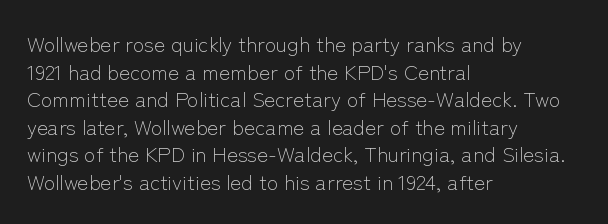
Teacher's note: observe the even left margin — that is flush-left alignment. The line texture is even and compact thanks to regular tracking. The lettering stays uniformly vertical, giving the passage a roman look. The baseline area is clear.
